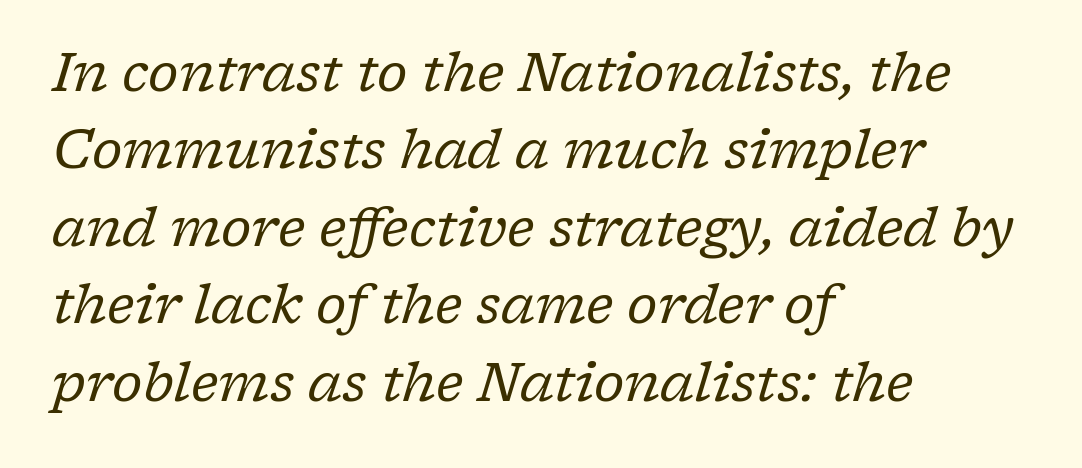
The image shows 53 px regular-weight serif type, italic (leaning right); set left-aligned, normal line spacing (1.46x), normal letter spacing, not underlined; low stroke contrast and a medium x-height.
